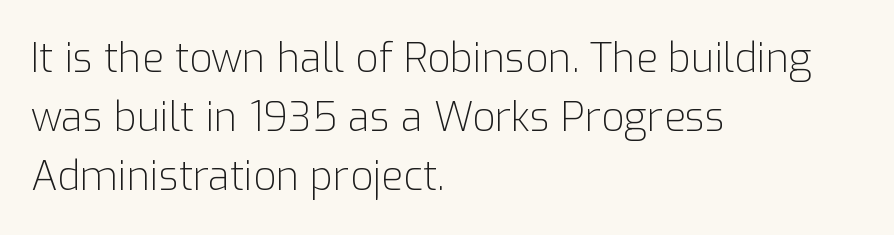
This is the regular roman posture of the typeface. Layout note: lines flush left. Look at the tracking — it's just the regular setting, nothing added. Spacing verdict: proportional, widths tailored to each character.
